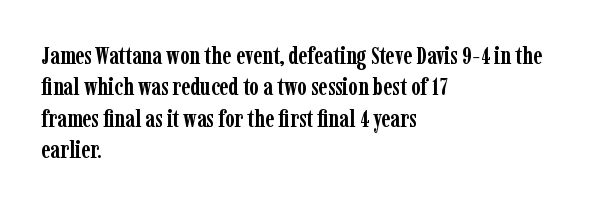
Caption: standard tracking, unaltered. In CSS terms this would be text-align: left. Unlike italic type, these characters show no tilt at all. A dark, heavy texture on the line: the type is bold.
